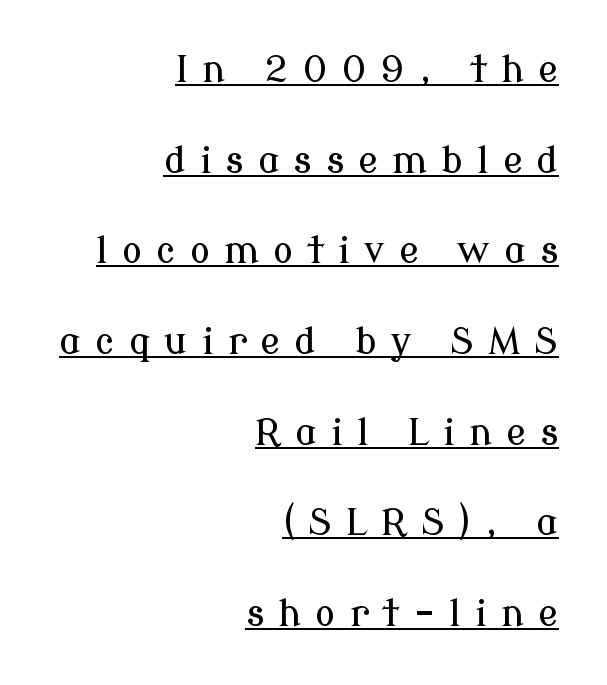
Whoever set this chose breathing room over compactness in the vertical rhythm. Emphasis is given by a line drawn under the lettering. The rendering uses natural spacing where letterforms have individual widths. The text was rendered using a seriffed face with decorative stroke endings.
